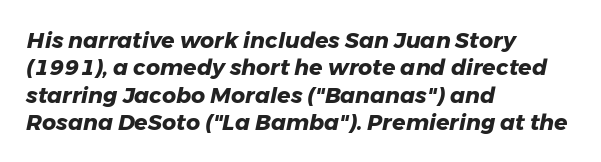
{"italic": "yes", "lean": "right", "slant_degrees": 11, "bold": "yes", "underline": "no", "align": "left", "line_spacing_ratio": 1.24, "letter_spacing": "normal", "letter_spacing_em": 0.0, "glyph_px": 22}
